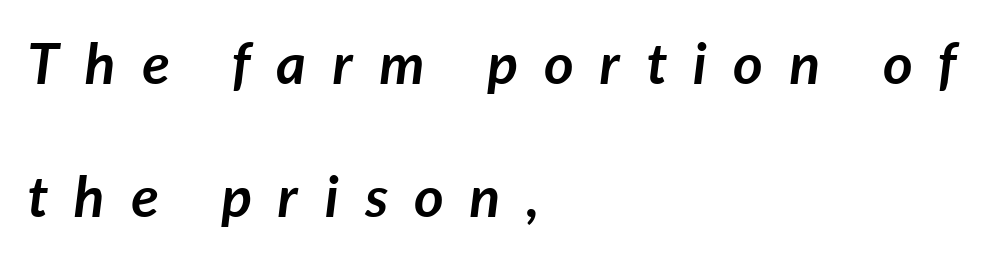
Q: Is the text bold? A: Yes.
Q: Is the text italic (slanted)? A: Yes, it leans right by about 7 degrees.
Q: Is the text underlined? A: No.
Q: How is the paragraph aligned? A: Left-aligned.
Q: Is the spacing between letters normal or unusually wide? A: Unusually wide.
Q: Is the spacing between lines tight, normal or loose? A: Loose.
Q: Width (condensed, normal, or wide)? A: Normal.
Q: Stroke contrast? A: Low.
Q: x-height? A: Medium.
Q: Monospaced? A: No.
